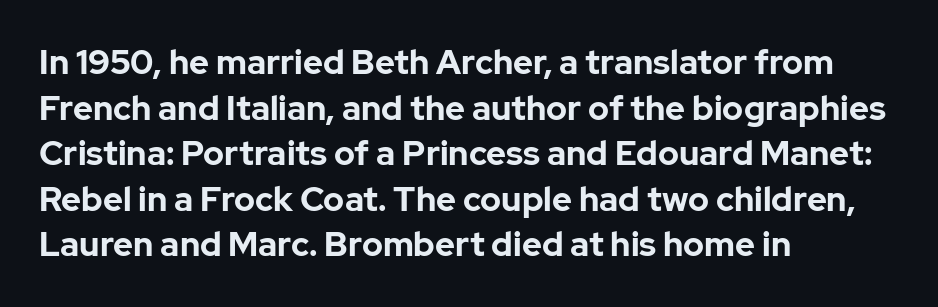
Every character sits straight up, as roman type does. The rendering uses natural spacing where letterforms have individual widths. What kind of face is this? One without serifs — a sans. How are the letters spaced? Ordinarily, with no added tracking. Whoever set this chose a conventional vertical rhythm.
